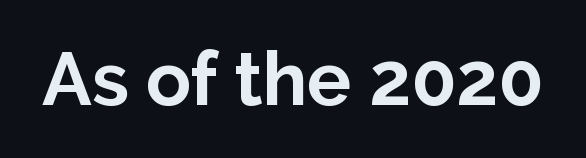
Each letter keeps its own natural width here, so spacing adapts to shape. The font's upright variant was chosen for this text. Grotesque or geometric, the face here clearly has no serifs. The font is running at its bold setting. Honestly, the letter spacing is just normal — you wouldn't notice it.
